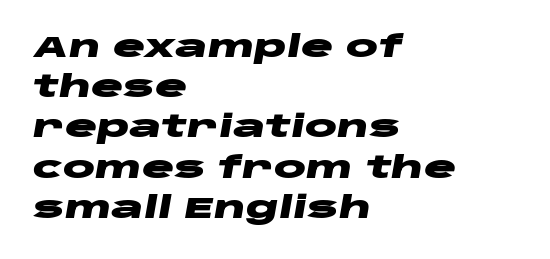
The image shows 30 px heavy, wide type, italic (leaning right); set left-aligned, normal line spacing (1.34x), normal letter spacing, not underlined; low stroke contrast and a large x-height.
